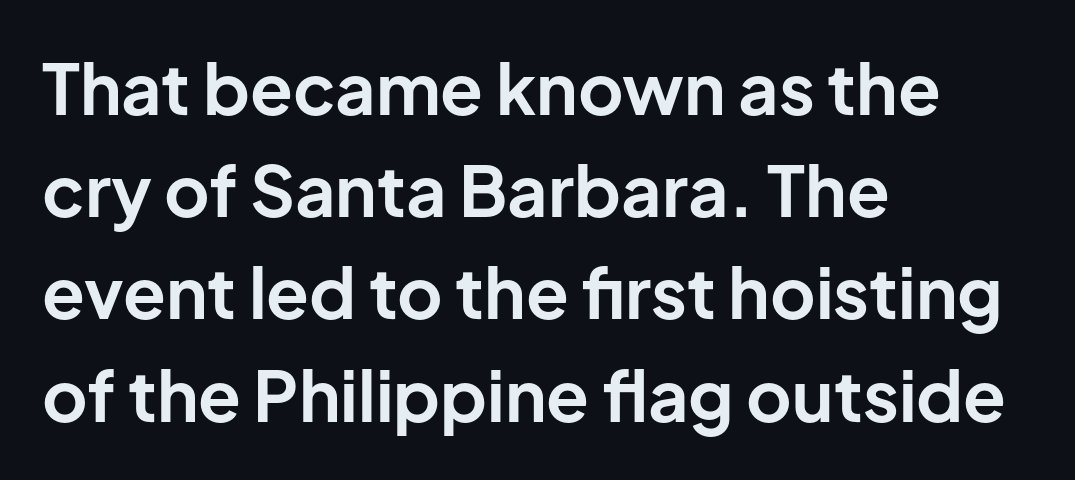
{"serif": "no", "italic": "no", "bold": "yes", "weight": "bold", "width": "normal", "stroke_contrast": "low", "x_height": "medium", "monospaced": "no", "underline": "no", "align": "left", "line_spacing": "normal", "line_spacing_ratio": 1.46, "letter_spacing": "normal", "letter_spacing_em": 0.0, "glyph_px": 70}
